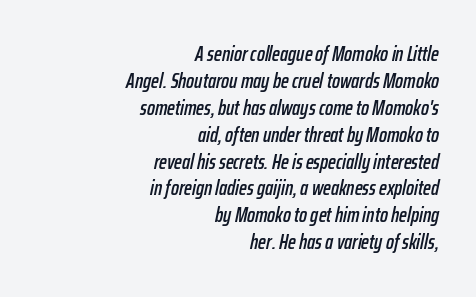
{"italic": "yes", "lean": "right", "slant_degrees": 12, "underline": "no", "align": "right", "line_spacing": "normal", "line_spacing_ratio": 1.28, "letter_spacing": "normal", "letter_spacing_em": 0.0, "glyph_px": 21}
